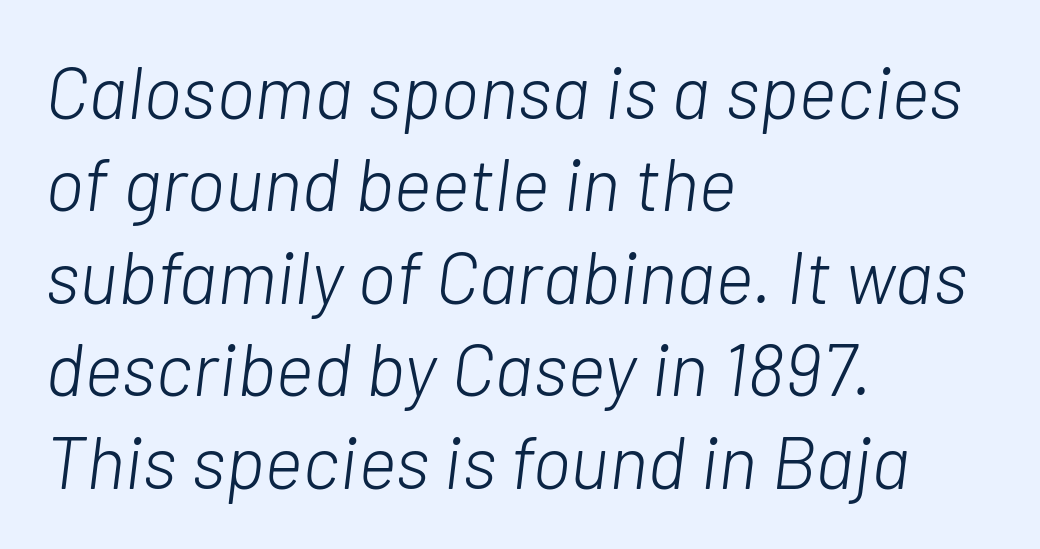
The image shows 74 px light type, italic (leaning right); set left-aligned, normal line spacing (1.25x), normal letter spacing, not underlined; low stroke contrast and a medium x-height.
